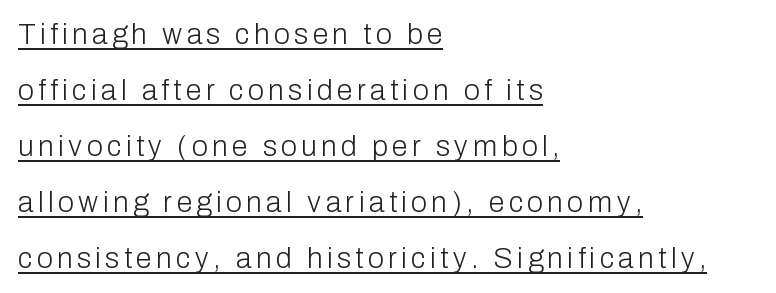
{"serif": "no", "italic": "no", "bold": "no", "weight": "light", "width": "normal", "stroke_contrast": "low", "x_height": "medium", "monospaced": "no", "underline": "yes", "align": "left", "line_spacing": "loose", "line_spacing_ratio": 1.93, "glyph_px": 29}
